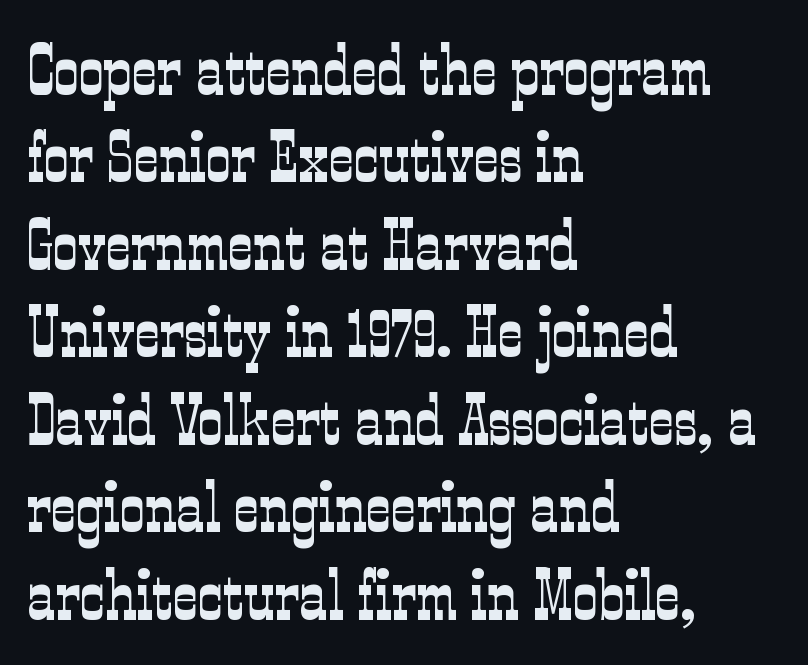
The image shows 70 px light, condensed serif type, upright; set left-aligned, normal line spacing (1.25x), normal letter spacing, not underlined; low stroke contrast and a medium x-height.
